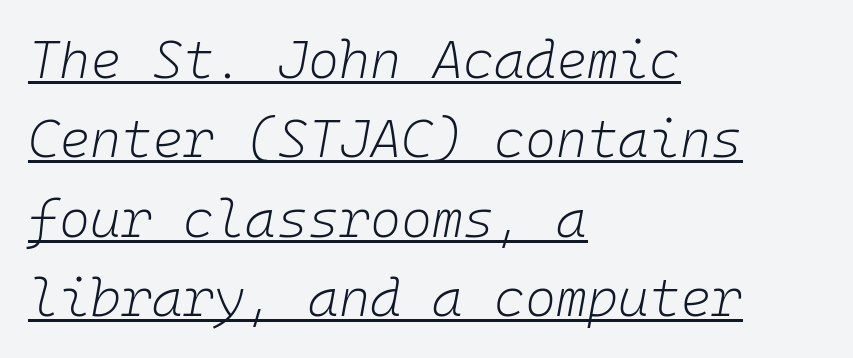
Students, note that the glyphs here touch the page at normal intervals. Caption: face not bold, strokes unweighted. These characters rest on top of a visible drawn line. The rendering uses a moderate line-height, typical for paragraphs. Every character here occupies the same horizontal width, giving the sample a typewriter-like rhythm.
